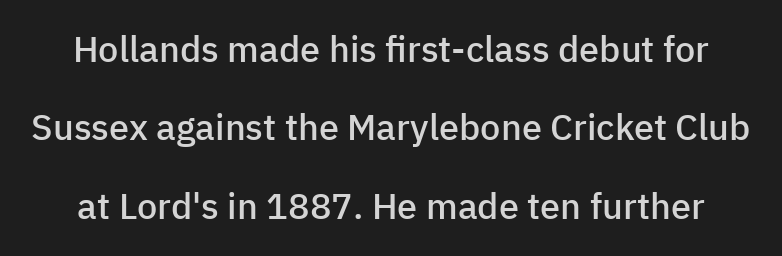
Q: Is the text bold? A: Semi-bold.
Q: Is the text italic (slanted)? A: No, it is upright.
Q: Is the typeface a serif or a sans-serif typeface? A: Sans-serif.
Q: Is the text underlined? A: No.
Q: Is the spacing between letters normal or unusually wide? A: Normal.
Q: Is the spacing between lines tight, normal or loose? A: Loose.
Q: Width (condensed, normal, or wide)? A: Normal.
Q: Stroke contrast? A: Low.
Q: x-height? A: Medium.
Q: Monospaced? A: No.
